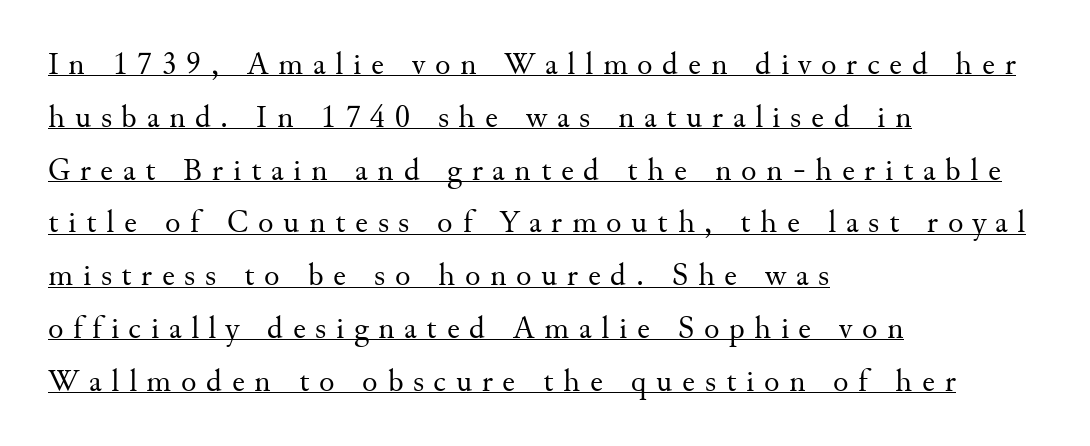
{"serif": "yes", "italic": "no", "bold": "no", "weight": "regular", "width": "normal", "stroke_contrast": "medium", "x_height": "small", "monospaced": "no", "underline": "yes", "align": "left", "line_spacing": "normal", "line_spacing_ratio": 1.65, "letter_spacing": "wide", "letter_spacing_em": 0.3, "glyph_px": 32}
